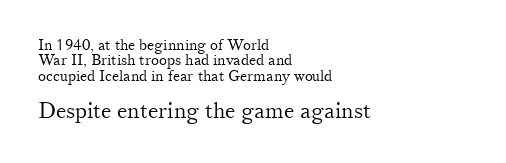
{"italic": "no", "bold": "no", "underline": "no", "align": "left", "line_spacing": "tight", "line_spacing_ratio": 1.02, "letter_spacing": "normal", "letter_spacing_em": 0.0, "larger_block": "second", "size_ratio": 1.47, "glyph_px": 22}
